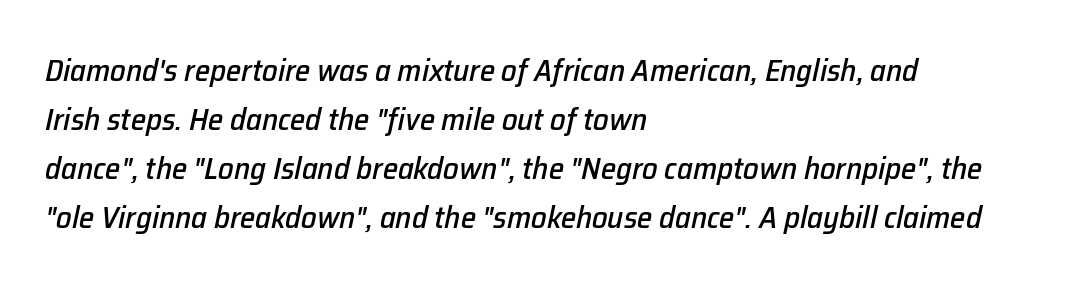
{"italic": "yes", "lean": "right", "slant_degrees": 12, "width": "normal", "stroke_contrast": "low", "x_height": "medium", "monospaced": "no", "underline": "no", "align": "left", "line_spacing": "normal", "line_spacing_ratio": 1.58, "letter_spacing": "normal", "letter_spacing_em": 0.0, "glyph_px": 31}
